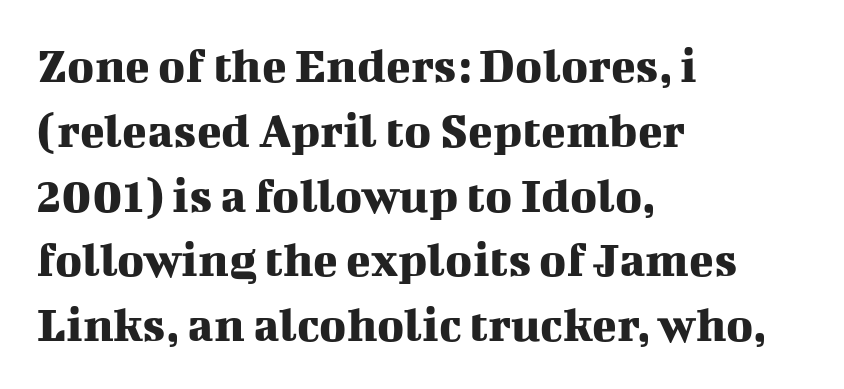
The image shows 51 px serif type, upright; set left-aligned, normal line spacing (1.27x), normal letter spacing, not underlined; medium stroke contrast and a medium x-height.
